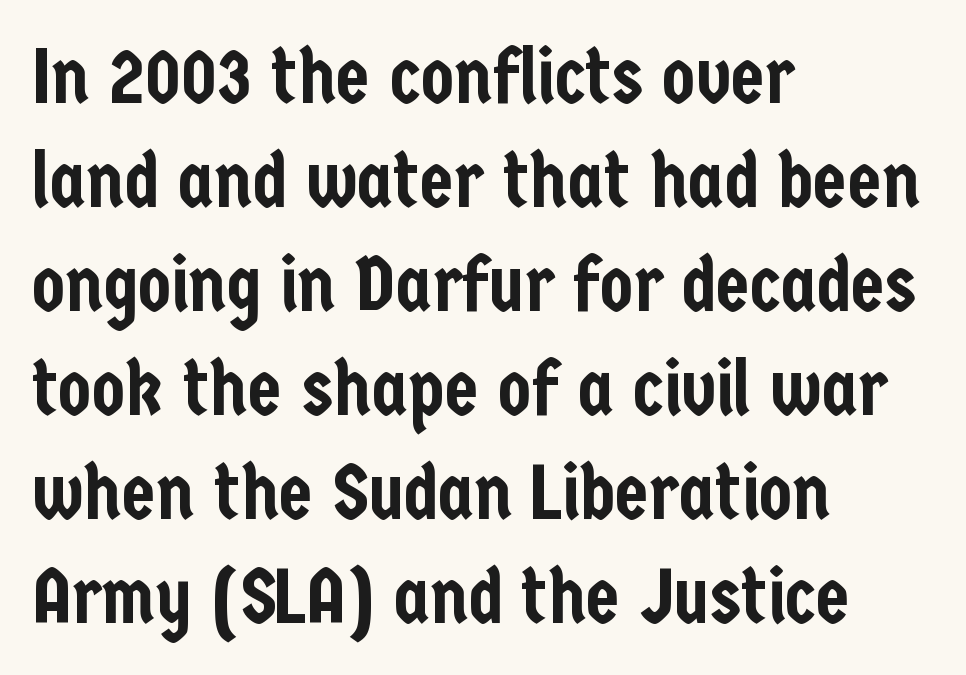
Q: Is the text italic (slanted)? A: No, it is upright.
Q: Is the typeface a serif or a sans-serif typeface? A: Sans-serif.
Q: Is the text underlined? A: No.
Q: How is the paragraph aligned? A: Left-aligned.
Q: Is the spacing between letters normal or unusually wide? A: Normal.
Q: Is the spacing between lines tight, normal or loose? A: Normal.
Q: Width (condensed, normal, or wide)? A: Condensed.
Q: Stroke contrast? A: Low.
Q: x-height? A: Medium.
Q: Monospaced? A: No.
